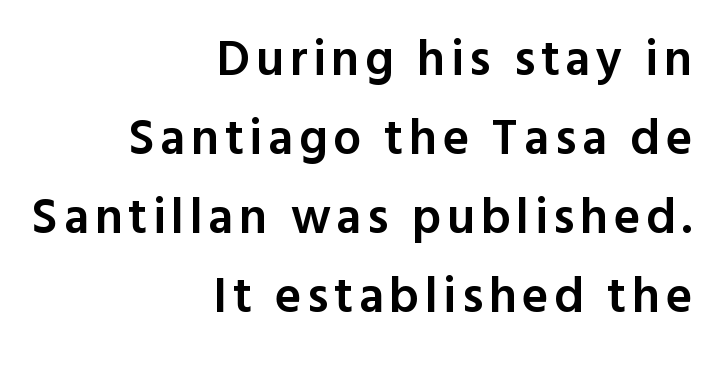
Think of a printed novel: that variable character pitch is what you see here. Notice the strokes are somewhat thickened but not fully heavy: this is a semibold. Every row of glyphs terminates at an identical x-position on the right. A typesetter would label this face a sans.
